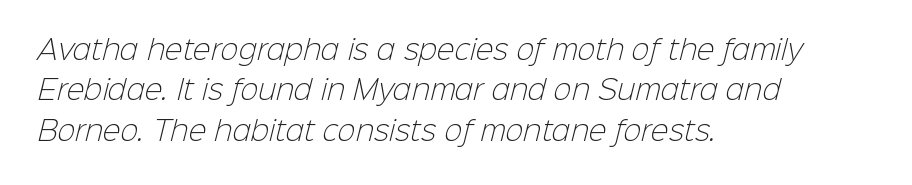
{"bold": "no", "underline": "no", "align": "left", "line_spacing": "normal", "line_spacing_ratio": 1.5, "letter_spacing": "normal", "letter_spacing_em": 0.0, "glyph_px": 27}
